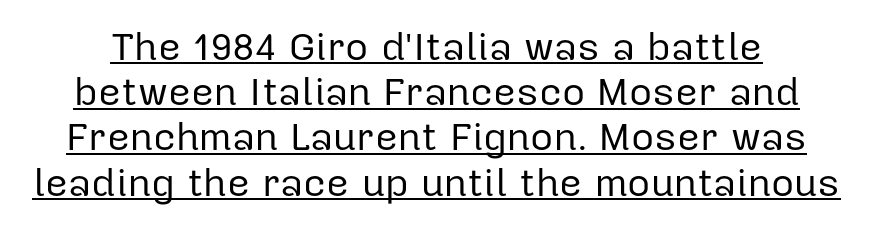
Letterform terminals end flat and unadorned throughout the passage. Weight: in the light-to-regular range. The sample's only ornament is a line tracing under the words. Spacing verdict: proportional, widths tailored to each character. Quick note: not italic, upright. Rows of type sit shoulder to shoulder in the vertical direction.
